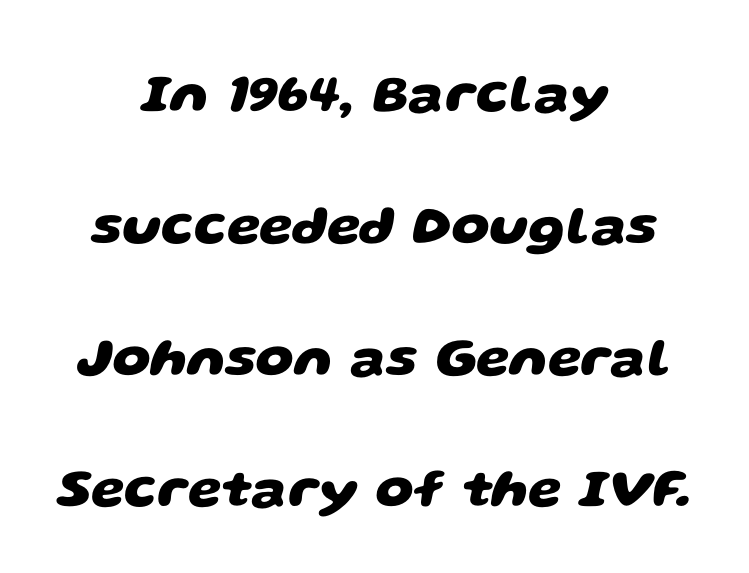
The image shows 54 px heavy, wide sans-serif type; set centered, loose line spacing (2.44x), normal letter spacing, not underlined; low stroke contrast and a large x-height.
